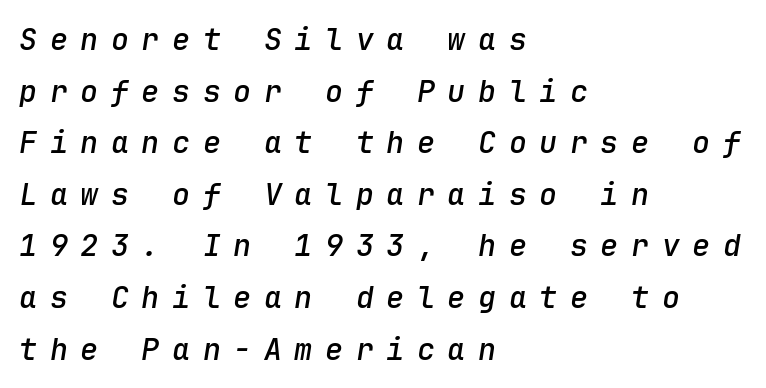
{"italic": "yes", "lean": "right", "slant_degrees": 9, "bold": "semi", "weight": "semibold", "width": "normal", "stroke_contrast": "low", "x_height": "medium", "monospaced": "yes", "underline": "no", "align": "left", "line_spacing_ratio": 1.72, "letter_spacing": "wide", "letter_spacing_em": 0.42, "glyph_px": 30}
